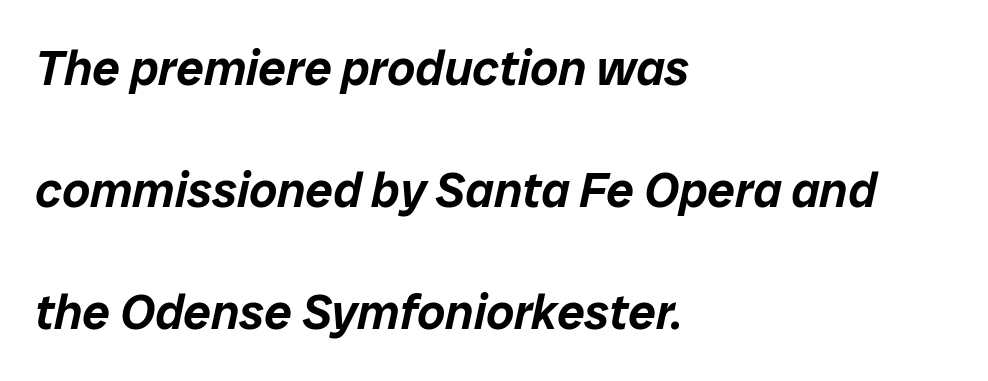
Q: Is the text italic (slanted)? A: Yes, it leans right by about 12 degrees.
Q: Is the text underlined? A: No.
Q: How is the paragraph aligned? A: Left-aligned.
Q: Is the spacing between letters normal or unusually wide? A: Normal.
Q: Is the spacing between lines tight, normal or loose? A: Loose.
Q: Width (condensed, normal, or wide)? A: Normal.
Q: Stroke contrast? A: Low.
Q: x-height? A: Medium.
Q: Monospaced? A: No.
